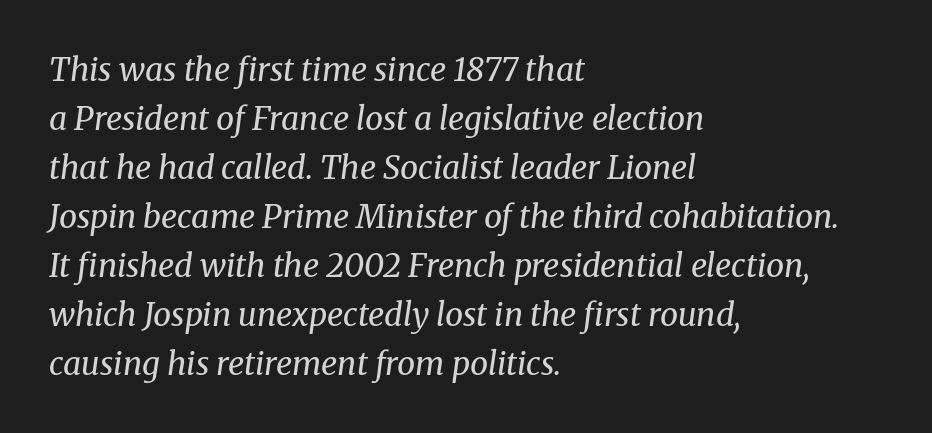
{"serif": "yes", "italic": "yes", "lean": "right", "slant_degrees": 8, "bold": "no", "weight": "regular", "width": "normal", "stroke_contrast": "medium", "x_height": "medium", "monospaced": "no", "underline": "no", "align": "left", "line_spacing": "normal", "line_spacing_ratio": 1.53, "letter_spacing": "normal", "letter_spacing_em": 0.0, "glyph_px": 32}
